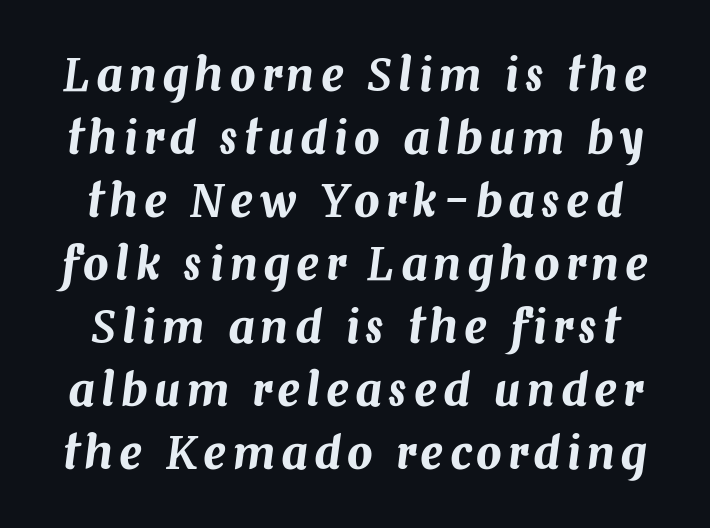
The image shows 45 px text type, italic (leaning right); set normal line spacing (1.4x), not underlined; medium stroke contrast and a medium x-height.
